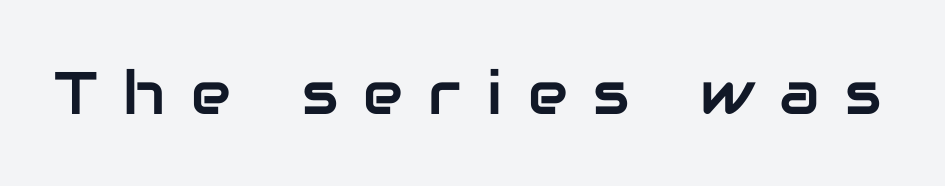
Every stem runs plumb, perpendicular to the baseline. In terms of letterform style, serifs are entirely absent. There is plenty of visible air inserted between adjacent glyphs. Proportional: the letters do not fall into vertical columns. A clean baseline with only descenders dipping below it.
